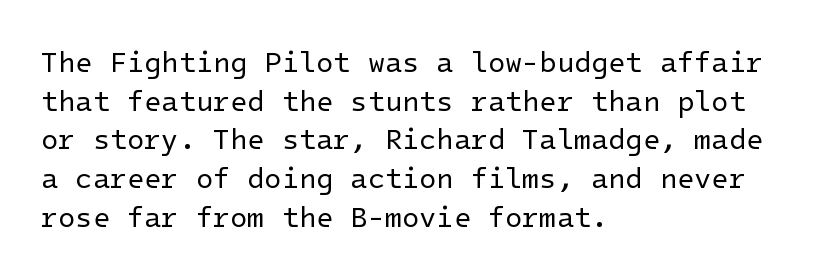
The image shows 28 px regular-weight sans-serif type, upright; set left-aligned, normal line spacing (1.38x), normal letter spacing, not underlined; low stroke contrast and a medium x-height.
